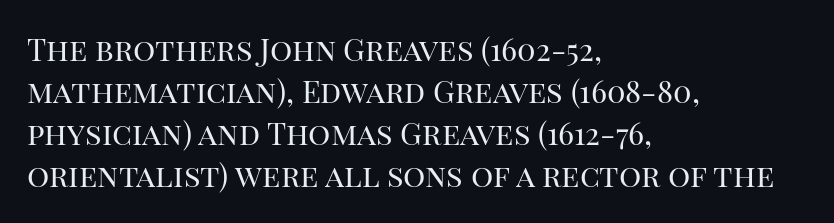
{"serif": "yes", "italic": "no", "bold": "no", "weight": "regular", "width": "normal", "stroke_contrast": "high", "x_height": "large", "monospaced": "no", "underline": "no", "align": "left", "line_spacing": "normal", "line_spacing_ratio": 1.36, "letter_spacing": "normal", "letter_spacing_em": 0.0, "glyph_px": 31}
